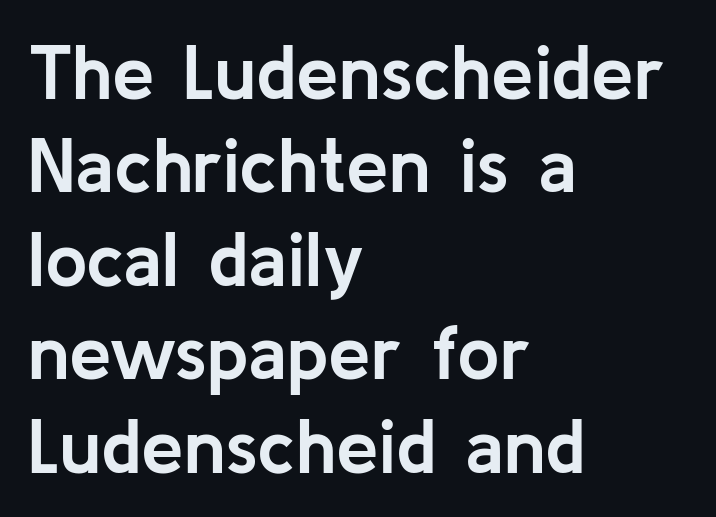
Set as a true bold cut, around the 700 mark. Where is the straight margin? On the left. The strip under each line holds only bare page. This sample uses a sans-serif face.
